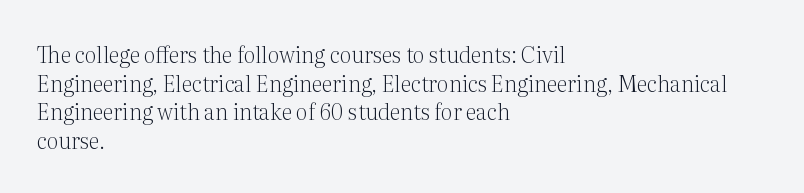
Q: Is the text bold? A: No.
Q: Is the text italic (slanted)? A: No, it is upright.
Q: Is the text underlined? A: No.
Q: How is the paragraph aligned? A: Left-aligned.
Q: Is the spacing between letters normal or unusually wide? A: Normal.
Q: Is the spacing between lines tight, normal or loose? A: Normal.
